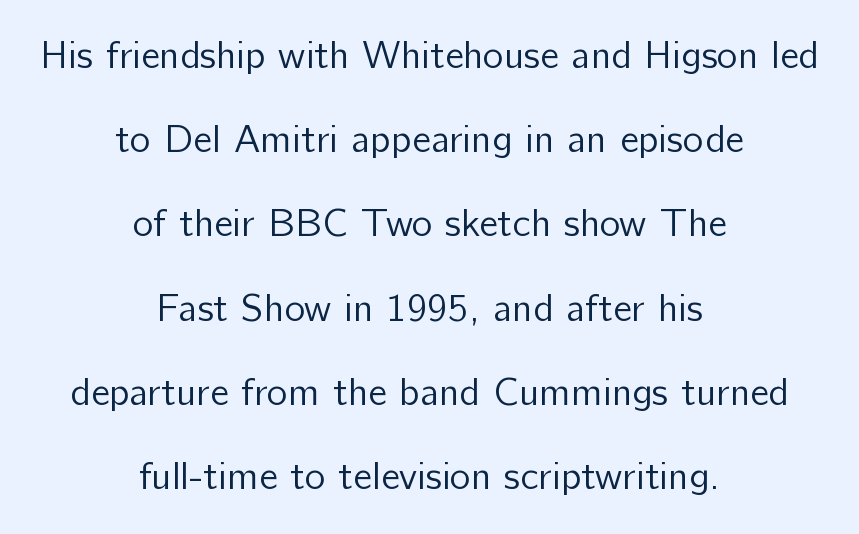
The image shows 39 px regular-weight sans-serif type, upright; set centered, loose line spacing (2.16x), normal letter spacing, not underlined; low stroke contrast and a medium x-height.
